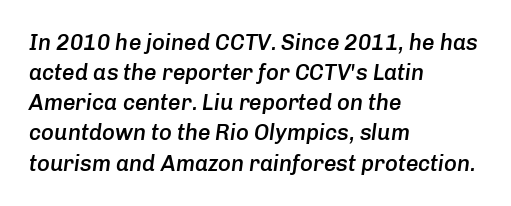
The image shows 22 px text type, italic (leaning right); set left-aligned, normal line spacing (1.37x), normal letter spacing, not underlined.
